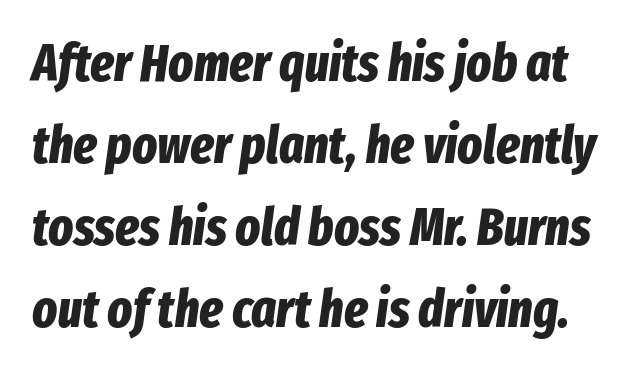
Q: Is the text bold? A: Yes.
Q: Is the text italic (slanted)? A: Yes, it leans right by about 8 degrees.
Q: Is the text underlined? A: No.
Q: Is the spacing between letters normal or unusually wide? A: Normal.
Q: Is the spacing between lines tight, normal or loose? A: Normal.
Q: Width (condensed, normal, or wide)? A: Condensed.
Q: Stroke contrast? A: Low.
Q: x-height? A: Medium.
Q: Monospaced? A: No.
